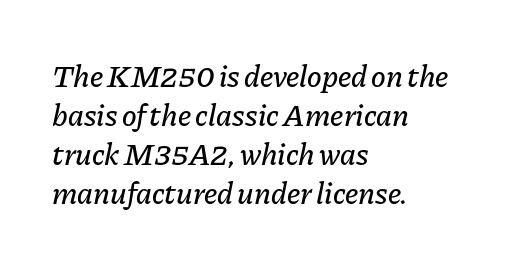
The text block is weighted toward the left margin, trailing off unevenly rightward. This sample has the flowing, uneven cadence of proportional lettering. Glyph-to-glyph distance matches everyday printed text. Nobody drew a line under any word here. The block of text has a typical density, with ordinary space between rows. The face used here has a pronounced slope to its letters.
